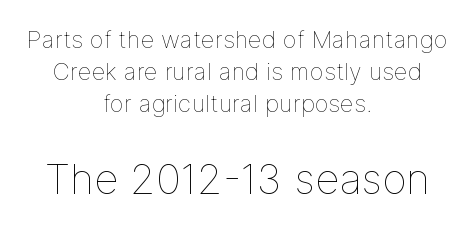
These lines keep a tight, regular rhythm from letter to letter. Each new line begins a customary step beneath the previous one. If you squint, the bottom block still reads clearly — it's the larger of the two. Has an underline been added? It has not. Weight: in the light-to-regular range.
